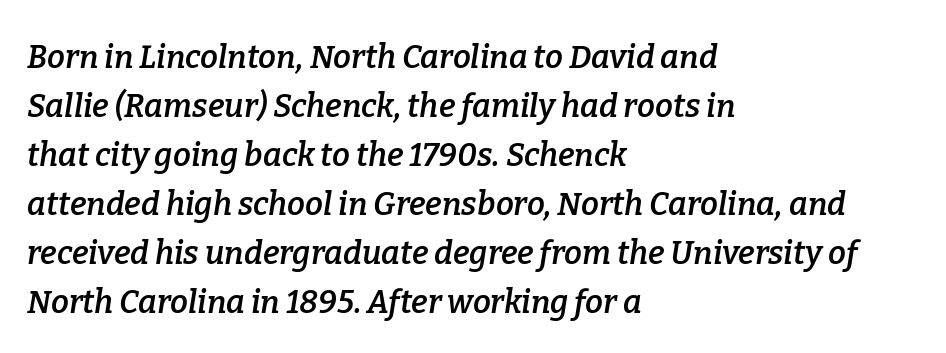
The image shows 32 px semibold serif type, italic (leaning right); set left-aligned, normal line spacing (1.53x), normal letter spacing, not underlined; low stroke contrast and a medium x-height.
